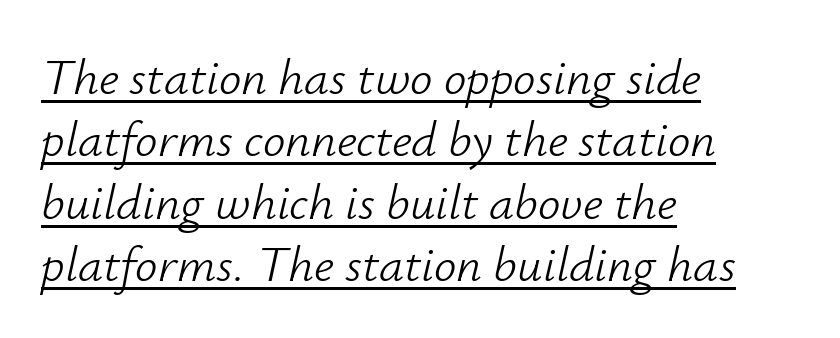
Q: Is the text bold? A: No.
Q: Is the text italic (slanted)? A: Yes, it leans right by about 12 degrees.
Q: Is the text underlined? A: Yes.
Q: How is the paragraph aligned? A: Left-aligned.
Q: Is the spacing between letters normal or unusually wide? A: Normal.
Q: Is the spacing between lines tight, normal or loose? A: Normal.
Q: Width (condensed, normal, or wide)? A: Normal.
Q: Stroke contrast? A: Low.
Q: x-height? A: Small.
Q: Monospaced? A: No.
